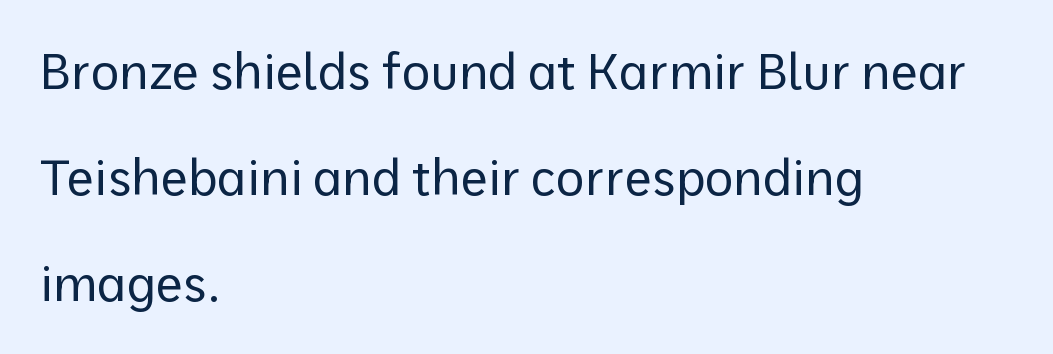
{"serif": "no", "italic": "no", "bold": "no", "weight": "regular", "width": "normal", "stroke_contrast": "low", "x_height": "medium", "monospaced": "no", "underline": "no", "align": "left", "line_spacing": "loose", "line_spacing_ratio": 2.16, "letter_spacing": "normal", "letter_spacing_em": 0.0, "glyph_px": 49}
